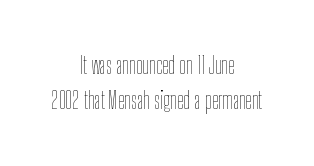
This sample uses plain, unmodified letter spacing. Only glyphs here, with clear space below each row. The line-height multiplier appears to be the usual default. The characters are drawn with everyday or finer stroke widths. Nope, not italic — everything's standing straight.
